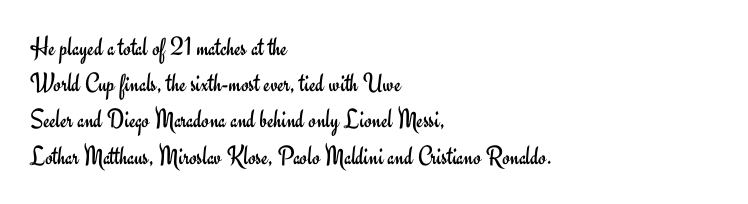
The image shows 27 px text type; set left-aligned, normal line spacing (1.34x), normal letter spacing, not underlined.
